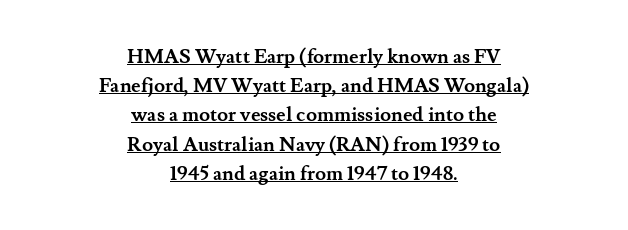
Q: Is the text bold? A: Yes.
Q: Is the text italic (slanted)? A: No, it is upright.
Q: Is the text underlined? A: Yes.
Q: How is the paragraph aligned? A: Centered.
Q: Is the spacing between letters normal or unusually wide? A: Normal.
Q: Is the spacing between lines tight, normal or loose? A: Normal.
